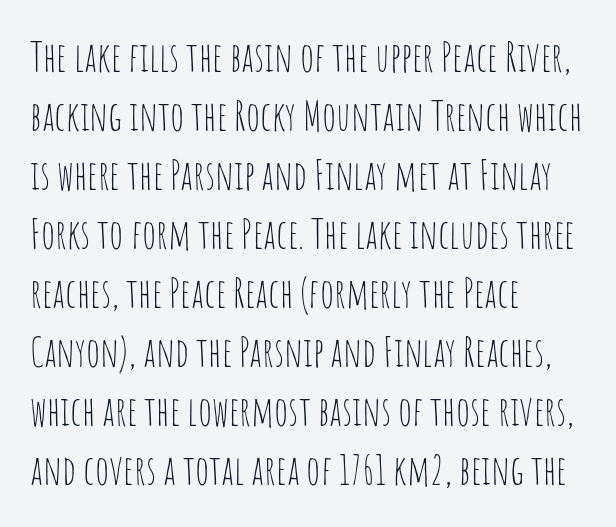
The zone under the glyphs is completely vacant. Think of a printed novel: that variable character pitch is what you see here. Stroke mass is kept to a normal reading level or below. A classic flush-left, rag-right setting is used for this passage. Inter-character spacing is left at the font's built-in metrics. Tall strokes in this sample are plumb rather than angled.
